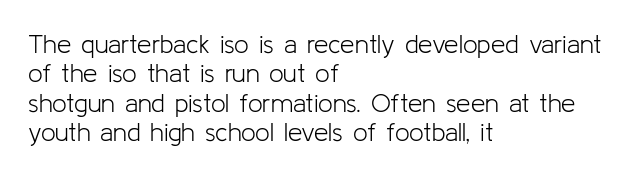
Q: Is the text bold? A: No.
Q: Is the text italic (slanted)? A: No, it is upright.
Q: Is the text underlined? A: No.
Q: How is the paragraph aligned? A: Left-aligned.
Q: Is the spacing between letters normal or unusually wide? A: Normal.
Q: Is the spacing between lines tight, normal or loose? A: Tight.
